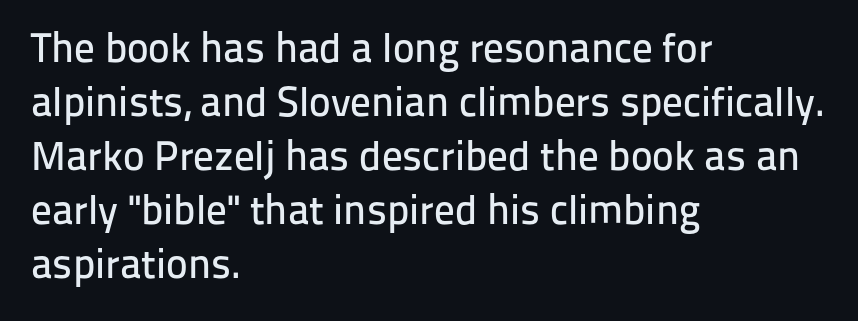
The image shows 41 px sans-serif type, upright; set left-aligned, normal line spacing (1.32x), normal letter spacing, not underlined; low stroke contrast and a medium x-height.
